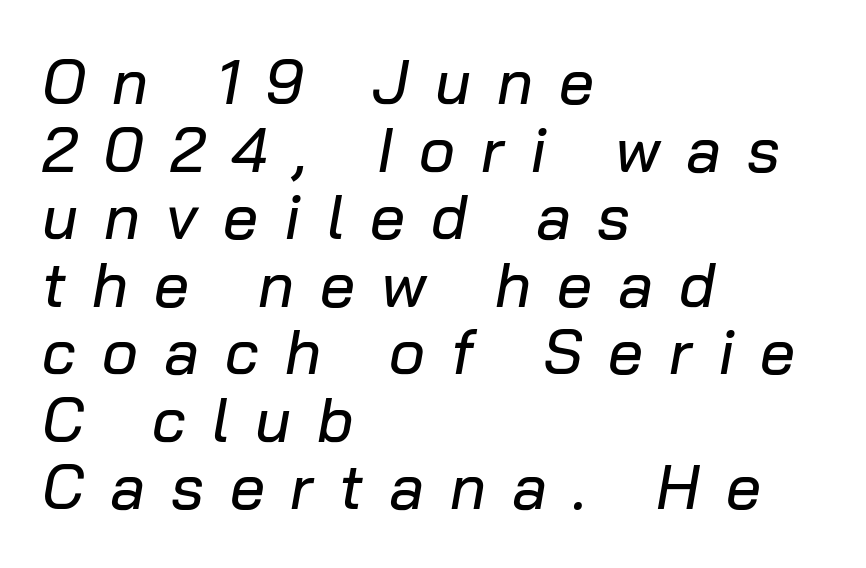
Interline gaps are noticeably narrow in this sample. The string is rendered with underlining switched off. These lines have a slow, spaced-out rhythm from letter to letter. Think of a printed novel: that variable character pitch is what you see here.
